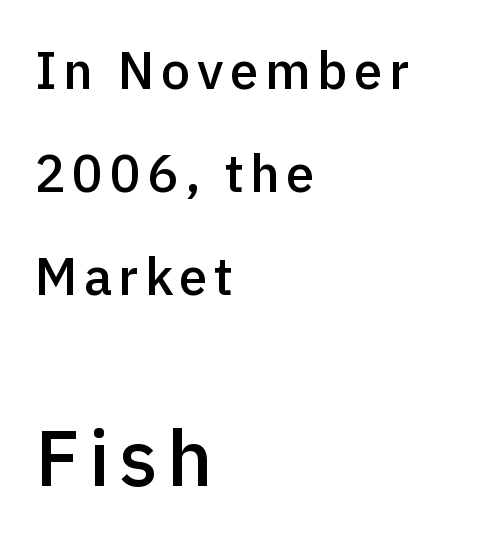
{"serif": "no", "italic": "no", "bold": "semi", "weight": "semibold", "width": "normal", "x_height": "medium", "monospaced": "no", "underline": "no", "align": "left", "line_spacing": "loose", "line_spacing_ratio": 1.98, "larger_block": "second", "size_ratio": 1.5, "glyph_px": 78}
